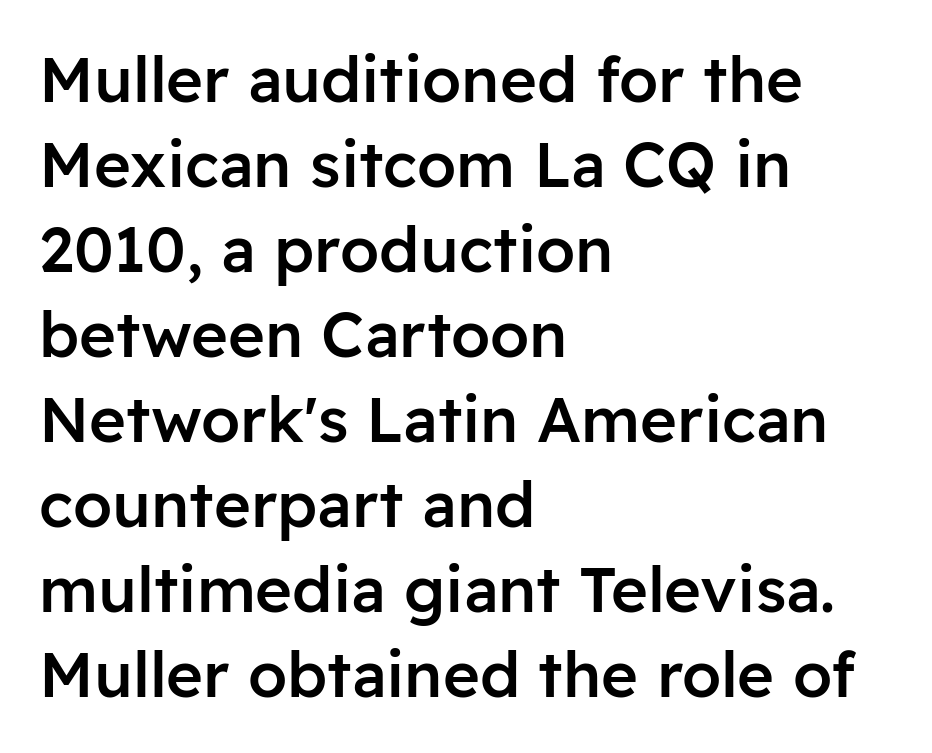
{"serif": "no", "italic": "no", "bold": "semi", "weight": "semibold", "width": "normal", "stroke_contrast": "low", "x_height": "medium", "monospaced": "no", "underline": "no", "align": "left", "line_spacing": "normal", "line_spacing_ratio": 1.35, "letter_spacing": "normal", "letter_spacing_em": 0.0, "glyph_px": 63}
